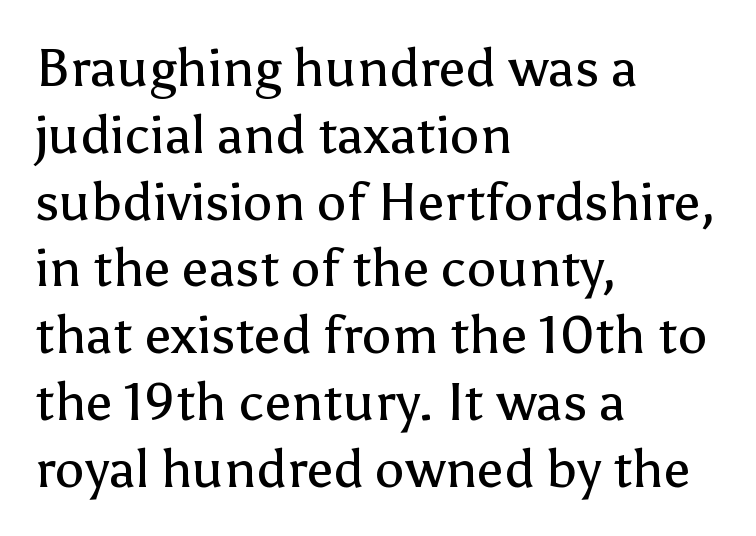
{"serif": "no", "italic": "no", "bold": "no", "weight": "regular", "width": "normal", "stroke_contrast": "low", "x_height": "medium", "monospaced": "no", "underline": "no", "align": "left", "line_spacing": "normal", "line_spacing_ratio": 1.26, "letter_spacing": "normal", "letter_spacing_em": 0.0, "glyph_px": 53}
